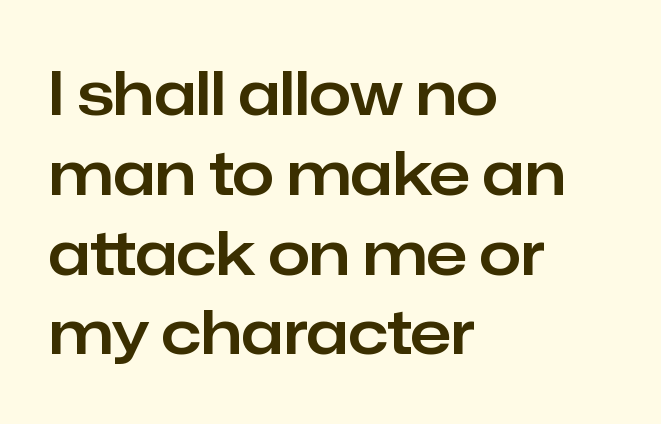
Q: Is the text italic (slanted)? A: No, it is upright.
Q: Is the typeface a serif or a sans-serif typeface? A: Sans-serif.
Q: Is the text underlined? A: No.
Q: How is the paragraph aligned? A: Left-aligned.
Q: Is the spacing between letters normal or unusually wide? A: Normal.
Q: Is the spacing between lines tight, normal or loose? A: Normal.
Q: Width (condensed, normal, or wide)? A: Normal.
Q: Stroke contrast? A: Low.
Q: x-height? A: Medium.
Q: Monospaced? A: No.
